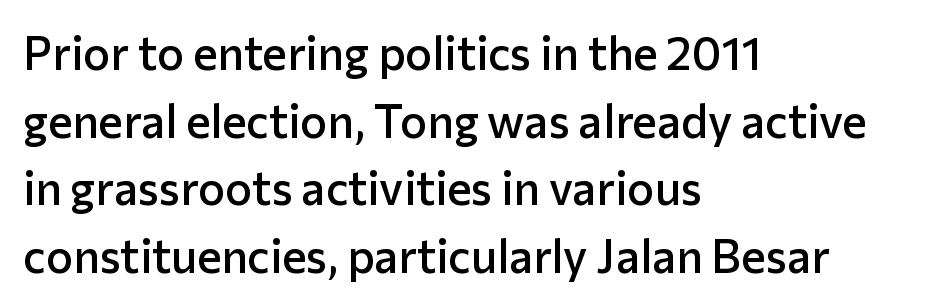
Spacing verdict: proportional, widths tailored to each character. Quick note: not italic, upright. Does the copy run flush right? No — it runs flush left. The characters display no serif detailing; their extremities are plain. Letters rest on an invisible, unmarked baseline. Firm but not heavy-handed strokes: this text is semibold.
